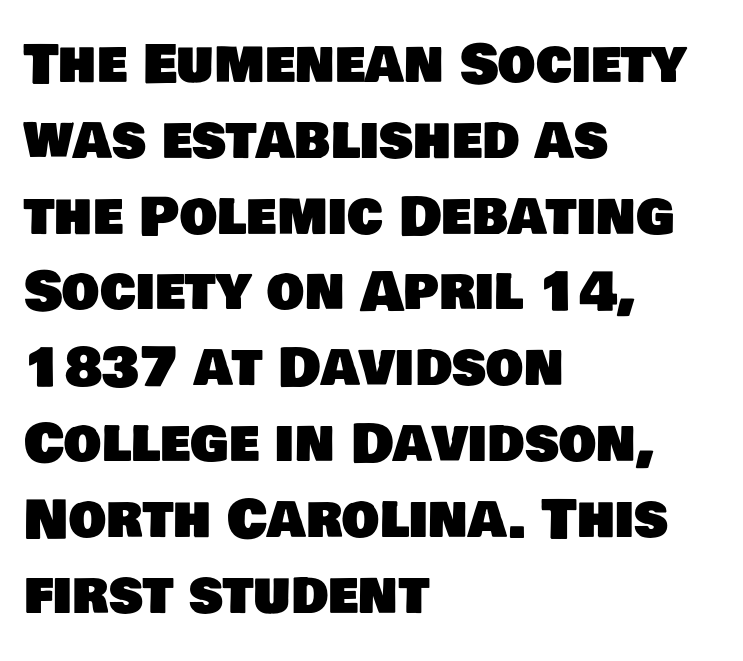
Q: Is the typeface a serif or a sans-serif typeface? A: Sans-serif.
Q: Is the text underlined? A: No.
Q: How is the paragraph aligned? A: Left-aligned.
Q: Is the spacing between letters normal or unusually wide? A: Normal.
Q: Is the spacing between lines tight, normal or loose? A: Normal.
Q: Width (condensed, normal, or wide)? A: Normal.
Q: Stroke contrast? A: Low.
Q: x-height? A: Large.
Q: Monospaced? A: No.
